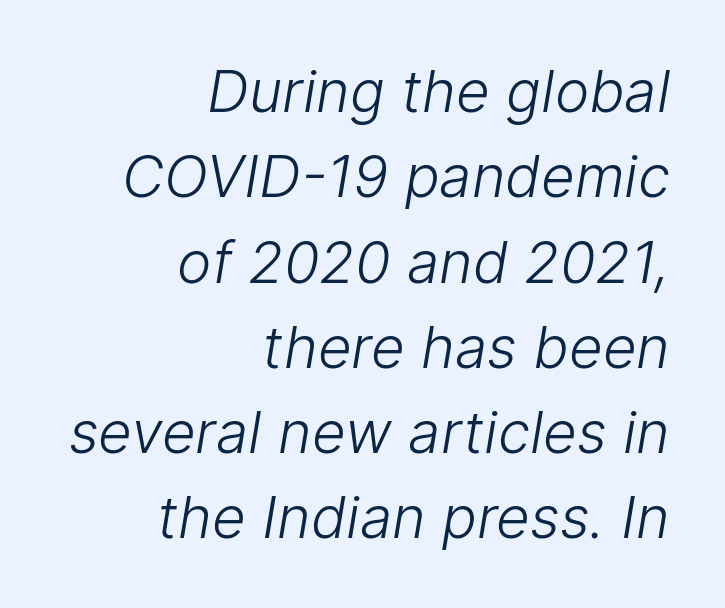
{"serif": "no", "bold": "no", "weight": "light", "width": "normal", "stroke_contrast": "low", "x_height": "medium", "monospaced": "no", "underline": "no", "align": "right", "line_spacing": "normal", "line_spacing_ratio": 1.47, "letter_spacing": "normal", "letter_spacing_em": 0.0, "glyph_px": 58}
